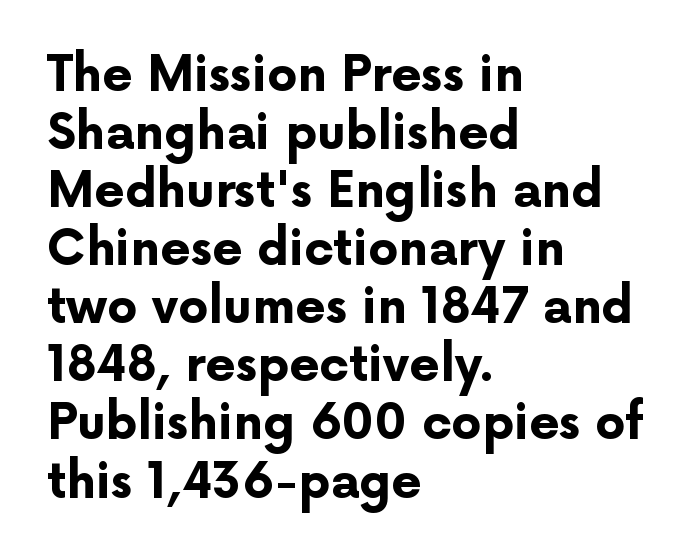
Check where the strokes stop: nothing finishes them off — pure sans. This is the regular roman posture of the typeface. How are the letters spaced? Ordinarily, with no added tracking. A typesetter would call this proportional, since set widths differ per character.
